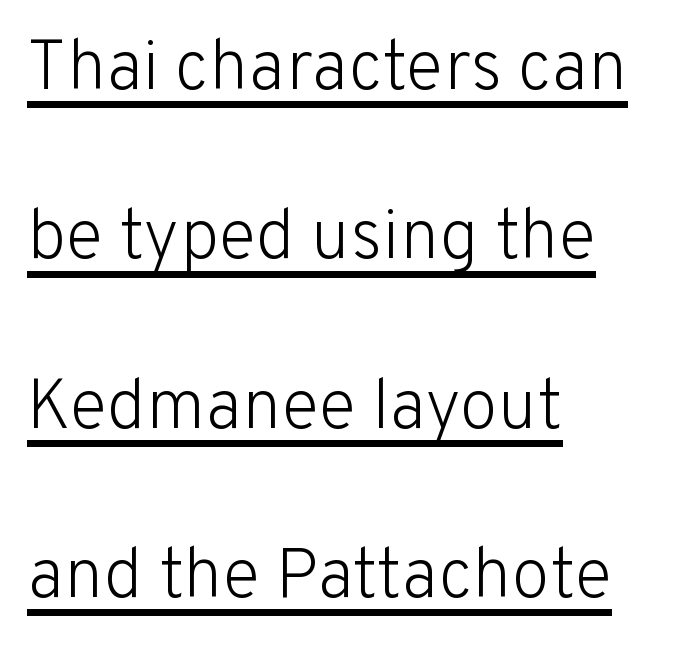
The image shows 70 px light sans-serif type, upright; set left-aligned, loose line spacing (2.42x), normal letter spacing, underlined; low stroke contrast and a medium x-height.
